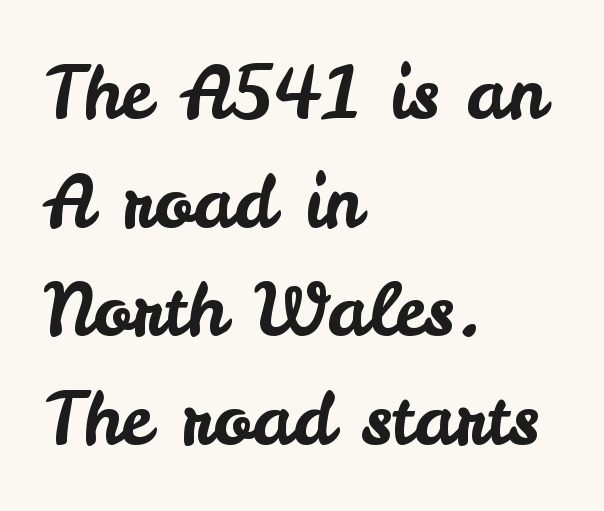
The image shows 71 px sans-serif type; set left-aligned, normal line spacing (1.53x), normal letter spacing, not underlined; low stroke contrast and a small x-height.
